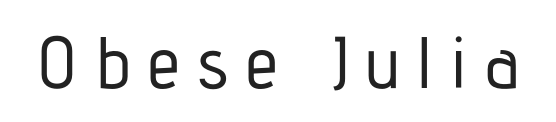
{"serif": "no", "italic": "no", "width": "condensed", "stroke_contrast": "low", "x_height": "medium", "monospaced": "no", "underline": "no", "letter_spacing": "wide", "letter_spacing_em": 0.24, "glyph_px": 73}
